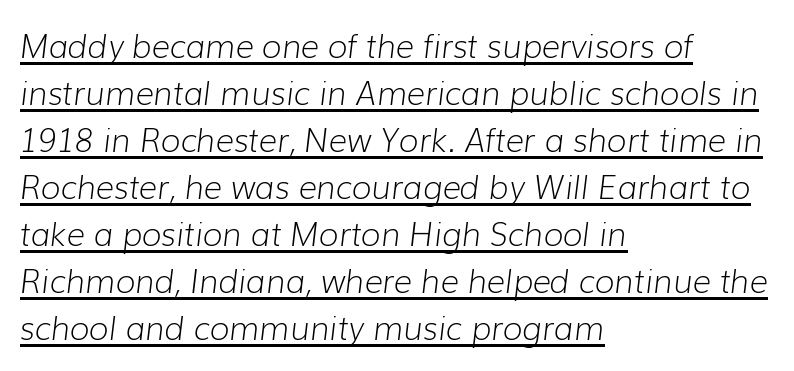
The image shows 32 px light type, italic (leaning right); set left-aligned, normal line spacing (1.47x), normal letter spacing, underlined; low stroke contrast and a medium x-height.
